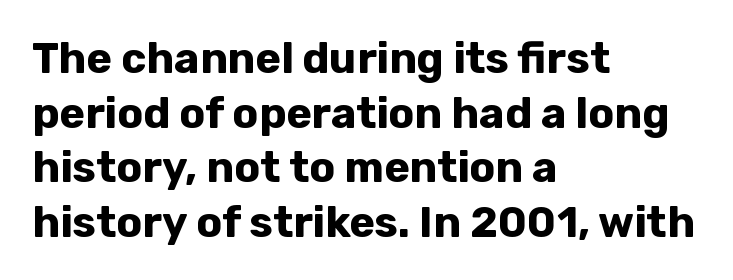
The image shows 43 px bold sans-serif type, upright; set left-aligned, normal line spacing (1.27x), normal letter spacing, not underlined; low stroke contrast and a medium x-height.
